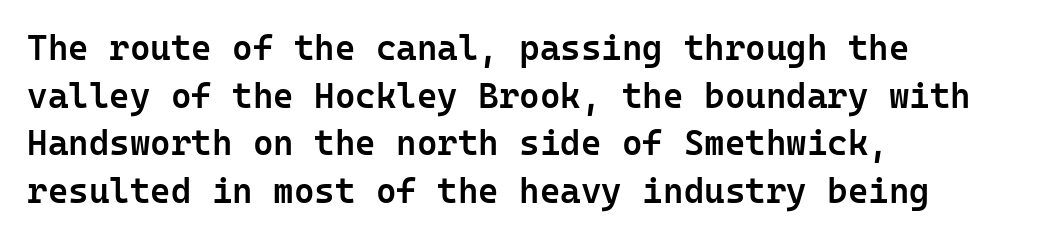
Q: Is the text bold? A: Semi-bold.
Q: Is the text italic (slanted)? A: No, it is upright.
Q: Is the typeface a serif or a sans-serif typeface? A: Sans-serif.
Q: Is the text underlined? A: No.
Q: How is the paragraph aligned? A: Left-aligned.
Q: Is the spacing between letters normal or unusually wide? A: Normal.
Q: Is the spacing between lines tight, normal or loose? A: Normal.
Q: Width (condensed, normal, or wide)? A: Normal.
Q: Stroke contrast? A: Low.
Q: x-height? A: Medium.
Q: Monospaced? A: Yes.
